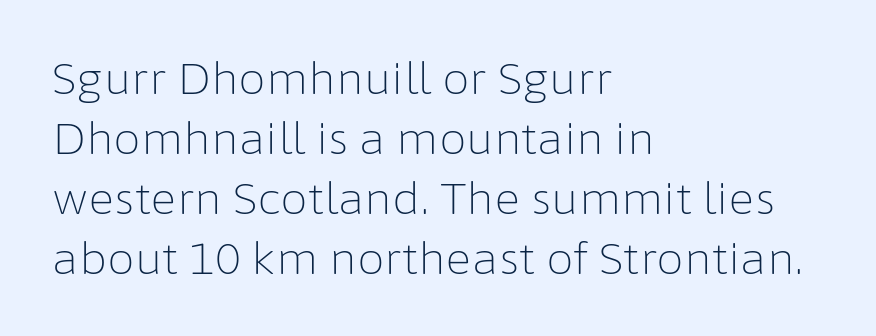
{"serif": "no", "italic": "no", "bold": "no", "weight": "light", "width": "normal", "stroke_contrast": "low", "x_height": "medium", "monospaced": "no", "underline": "no", "align": "left", "line_spacing": "normal", "line_spacing_ratio": 1.36, "letter_spacing": "normal", "letter_spacing_em": 0.0, "glyph_px": 44}
